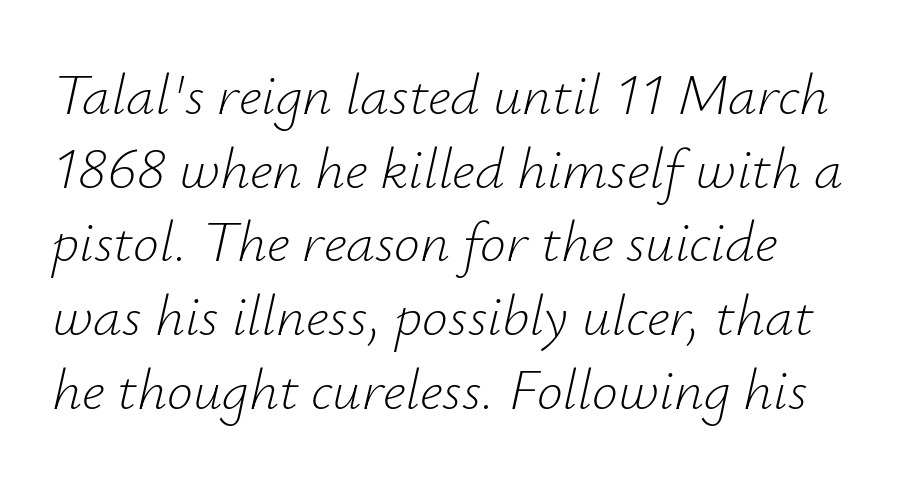
{"italic": "yes", "lean": "right", "slant_degrees": 12, "bold": "no", "weight": "light", "width": "normal", "stroke_contrast": "low", "x_height": "small", "monospaced": "no", "underline": "no", "align": "left", "line_spacing": "normal", "line_spacing_ratio": 1.27, "letter_spacing": "normal", "letter_spacing_em": 0.0, "glyph_px": 58}
